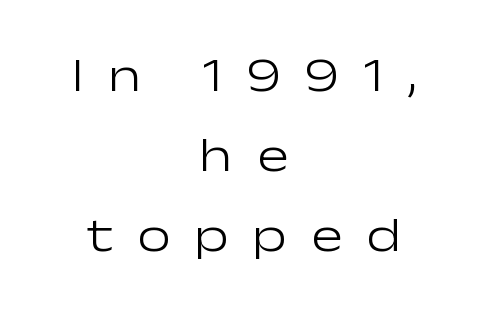
The image shows 48 px light, wide sans-serif type, upright; set centered, normal line spacing (1.67x), unusually wide letter spacing (+0.49 em), not underlined; low stroke contrast and a medium x-height.
